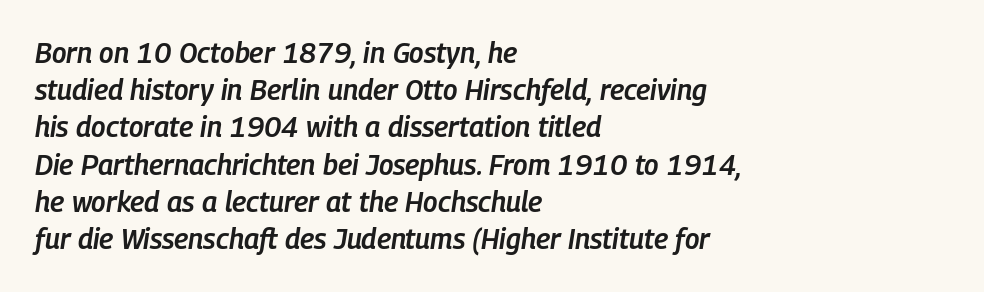
Q: Is the text bold? A: Semi-bold.
Q: Is the text italic (slanted)? A: Yes, it leans right by about 9 degrees.
Q: Is the text underlined? A: No.
Q: How is the paragraph aligned? A: Left-aligned.
Q: Is the spacing between letters normal or unusually wide? A: Normal.
Q: Is the spacing between lines tight, normal or loose? A: Normal.
Q: Width (condensed, normal, or wide)? A: Condensed.
Q: Stroke contrast? A: Low.
Q: x-height? A: Medium.
Q: Monospaced? A: No.
